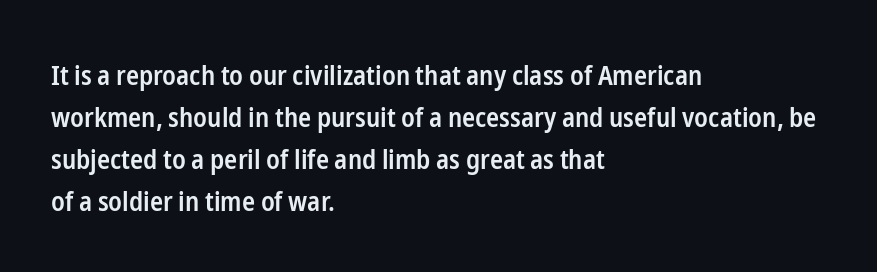
The image shows 27 px text type, upright; set left-aligned, normal line spacing (1.55x), normal letter spacing, not underlined.
